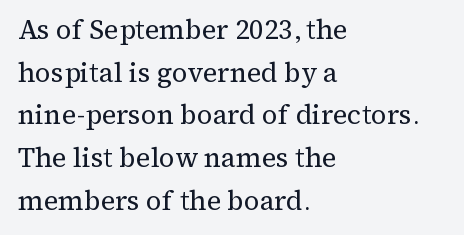
Q: Is the text bold? A: No.
Q: Is the text italic (slanted)? A: No, it is upright.
Q: Is the text underlined? A: No.
Q: How is the paragraph aligned? A: Left-aligned.
Q: Is the spacing between letters normal or unusually wide? A: Normal.
Q: Is the spacing between lines tight, normal or loose? A: Normal.
